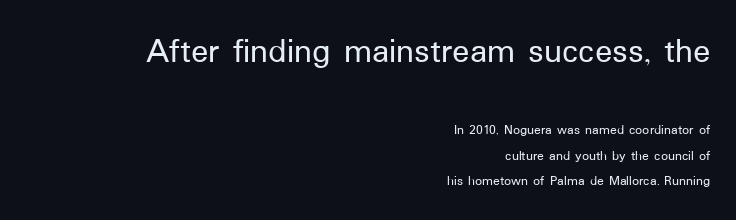
{"serif": "no", "italic": "no", "width": "normal", "stroke_contrast": "low", "x_height": "medium", "monospaced": "no", "underline": "no", "align": "right", "line_spacing_ratio": 1.82, "letter_spacing": "normal", "letter_spacing_em": 0.0, "larger_block": "first", "size_ratio": 2.57, "glyph_px": 36}
